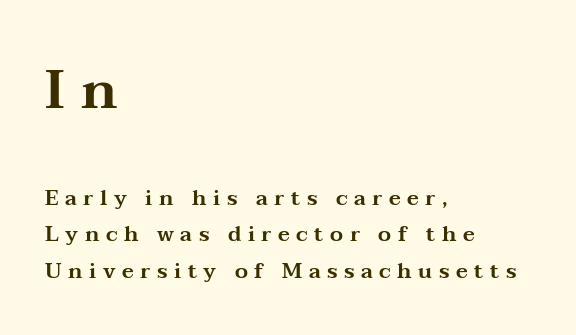
The image shows 53 px wide serif type, upright; set left-aligned, line spacing 1.74x, unusually wide letter spacing (+0.31 em), not underlined; the first (top) block is 2.52x larger; medium stroke contrast and a medium x-height.
